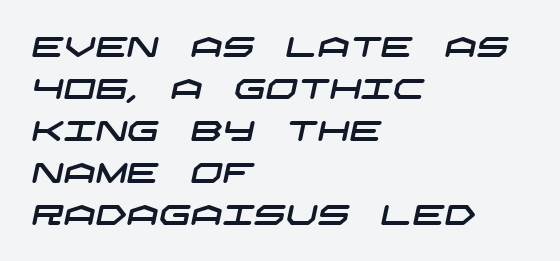
The image shows 28 px wide sans-serif type; set left-aligned, normal line spacing (1.5x), normal letter spacing, not underlined; low stroke contrast and a large x-height.
